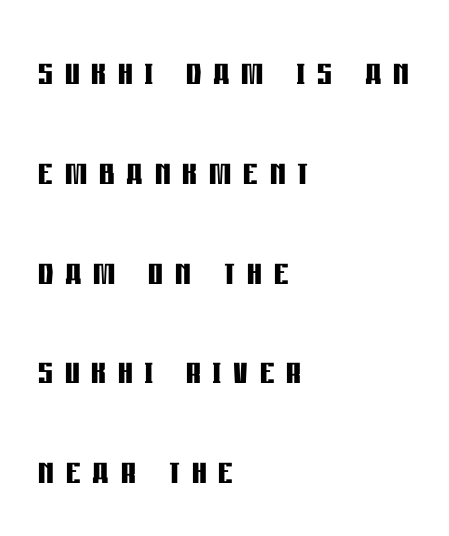
Q: Is the text bold? A: Yes.
Q: Is the text italic (slanted)? A: No, it is upright.
Q: Is the typeface a serif or a sans-serif typeface? A: Sans-serif.
Q: Is the text underlined? A: No.
Q: How is the paragraph aligned? A: Left-aligned.
Q: Is the spacing between letters normal or unusually wide? A: Unusually wide.
Q: Is the spacing between lines tight, normal or loose? A: Loose.
Q: Width (condensed, normal, or wide)? A: Condensed.
Q: Stroke contrast? A: Low.
Q: x-height? A: Large.
Q: Monospaced? A: No.
